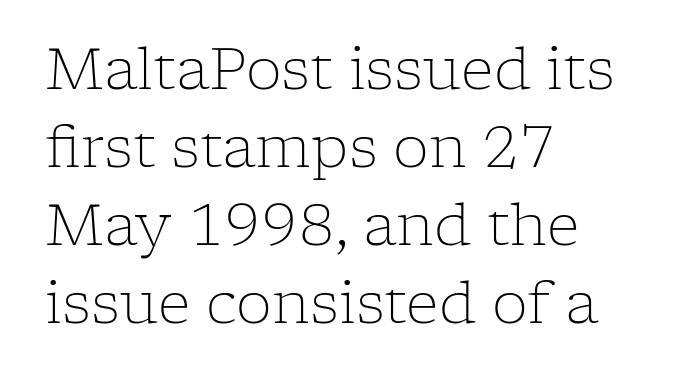
{"serif": "yes", "italic": "no", "bold": "no", "weight": "light", "width": "normal", "stroke_contrast": "low", "x_height": "medium", "monospaced": "no", "underline": "no", "align": "left", "line_spacing": "normal", "line_spacing_ratio": 1.37, "letter_spacing": "normal", "letter_spacing_em": 0.0, "glyph_px": 57}
